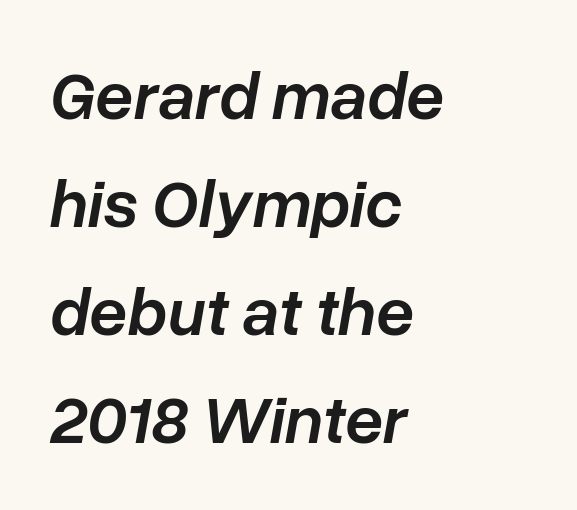
Q: Is the text bold? A: Semi-bold.
Q: Is the text italic (slanted)? A: Yes, it leans right by about 10 degrees.
Q: Is the text underlined? A: No.
Q: How is the paragraph aligned? A: Left-aligned.
Q: Is the spacing between letters normal or unusually wide? A: Normal.
Q: Is the spacing between lines tight, normal or loose? A: Normal.
Q: Width (condensed, normal, or wide)? A: Normal.
Q: Stroke contrast? A: Low.
Q: x-height? A: Medium.
Q: Monospaced? A: No.
